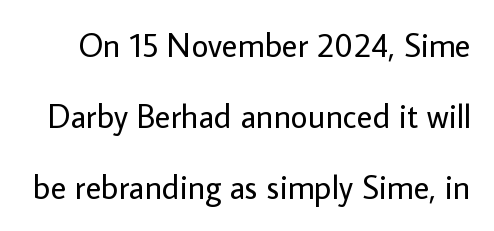
Posture: upright roman. Stroke thickness stays within the range of a standard reading face or lighter. A sans-serif font was chosen for this passage. Proportional: the letters do not fall into vertical columns. Honestly, there is no underline to notice here at all. Standard letterfit; no display-style spreading of the glyphs.
